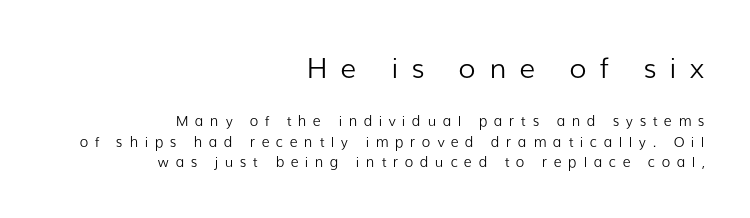
{"serif": "no", "italic": "no", "bold": "no", "weight": "light", "width": "normal", "stroke_contrast": "low", "x_height": "medium", "monospaced": "no", "underline": "no", "align": "right", "line_spacing": "normal", "line_spacing_ratio": 1.48, "letter_spacing": "wide", "letter_spacing_em": 0.47, "larger_block": "first", "size_ratio": 2.0, "glyph_px": 28}
